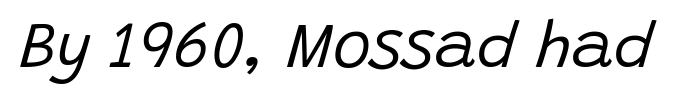
The image shows 65 px regular-weight type, italic (leaning right); set normal letter spacing, not underlined; low stroke contrast and a large x-height.
